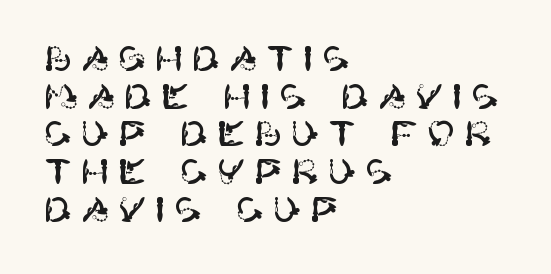
Posture: vertical. Vertically, the passage feels compressed, each row crowding the next. Look at the tracking — it's clearly loosened, letters drifting apart. Typeset ragged right — the left edge is the straight one. The type family on display is of the sans-serif kind.
